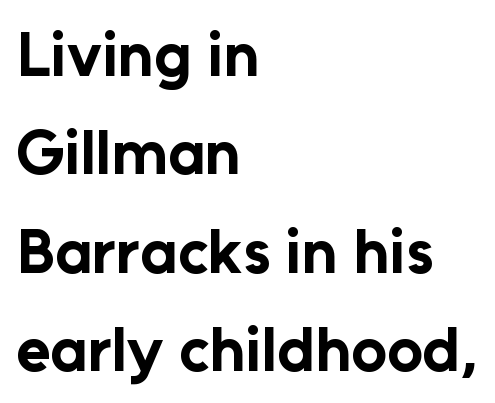
Q: Is the text bold? A: Yes.
Q: Is the text italic (slanted)? A: No, it is upright.
Q: Is the typeface a serif or a sans-serif typeface? A: Sans-serif.
Q: Is the text underlined? A: No.
Q: How is the paragraph aligned? A: Left-aligned.
Q: Is the spacing between letters normal or unusually wide? A: Normal.
Q: Is the spacing between lines tight, normal or loose? A: Normal.
Q: Width (condensed, normal, or wide)? A: Normal.
Q: Stroke contrast? A: Low.
Q: x-height? A: Medium.
Q: Monospaced? A: No.
